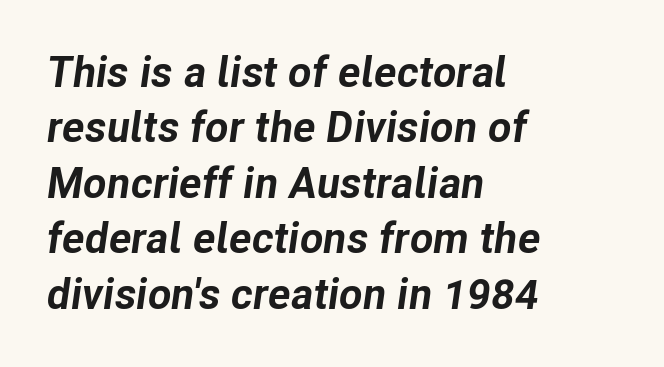
The image shows 43 px bold type, italic (leaning right); set left-aligned, normal line spacing (1.29x), normal letter spacing, not underlined; low stroke contrast and a medium x-height.
